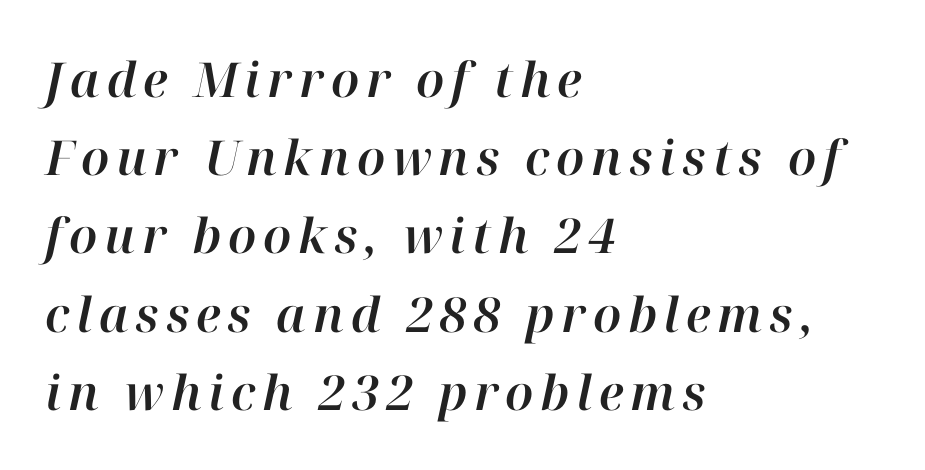
{"italic": "yes", "lean": "right", "slant_degrees": 12, "width": "normal", "stroke_contrast": "high", "x_height": "medium", "monospaced": "no", "underline": "no", "align": "left", "line_spacing": "normal", "line_spacing_ratio": 1.63, "glyph_px": 48}
